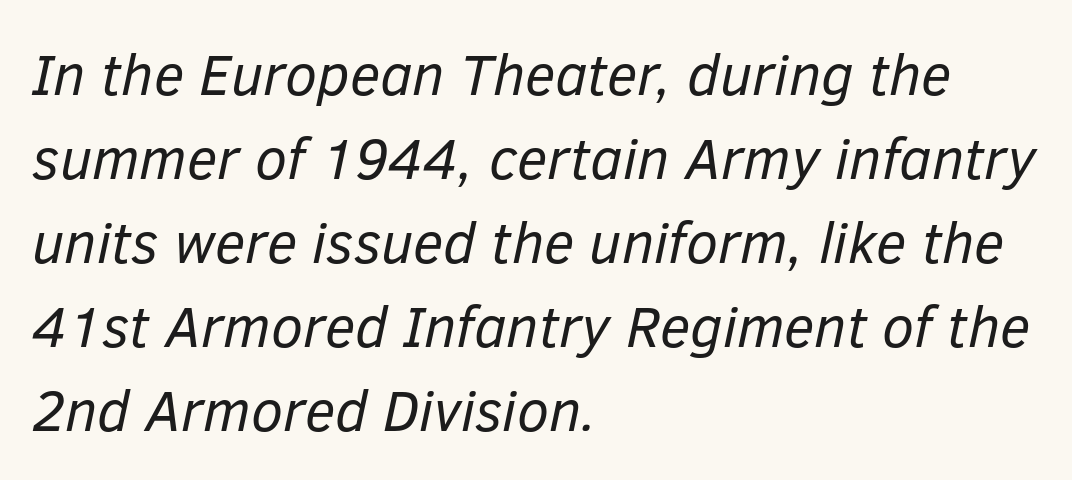
{"italic": "yes", "lean": "right", "slant_degrees": 12, "bold": "no", "weight": "regular", "width": "normal", "stroke_contrast": "low", "x_height": "medium", "monospaced": "no", "underline": "no", "align": "left", "line_spacing": "normal", "line_spacing_ratio": 1.45, "letter_spacing": "normal", "letter_spacing_em": 0.0, "glyph_px": 58}
